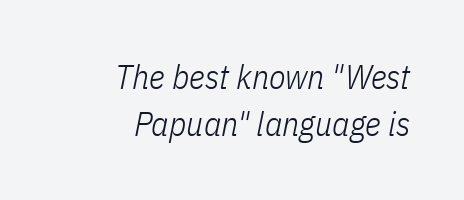
Q: Is the text bold? A: No.
Q: Is the text italic (slanted)? A: Yes, it leans right by about 11 degrees.
Q: Is the text underlined? A: No.
Q: How is the paragraph aligned? A: Right-aligned.
Q: Is the spacing between letters normal or unusually wide? A: Normal.
Q: Is the spacing between lines tight, normal or loose? A: Normal.
Q: Width (condensed, normal, or wide)? A: Condensed.
Q: Stroke contrast? A: Low.
Q: x-height? A: Medium.
Q: Monospaced? A: No.
